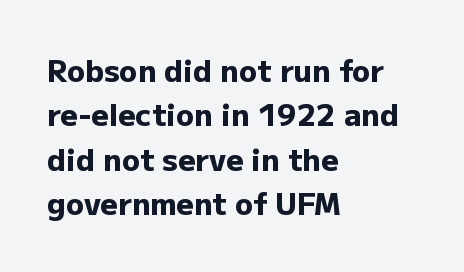
{"serif": "no", "italic": "no", "bold": "yes", "weight": "heavy", "width": "normal", "stroke_contrast": "low", "x_height": "medium", "monospaced": "no", "underline": "no", "align": "left", "line_spacing": "normal", "line_spacing_ratio": 1.48, "letter_spacing": "normal", "letter_spacing_em": 0.0, "glyph_px": 30}
